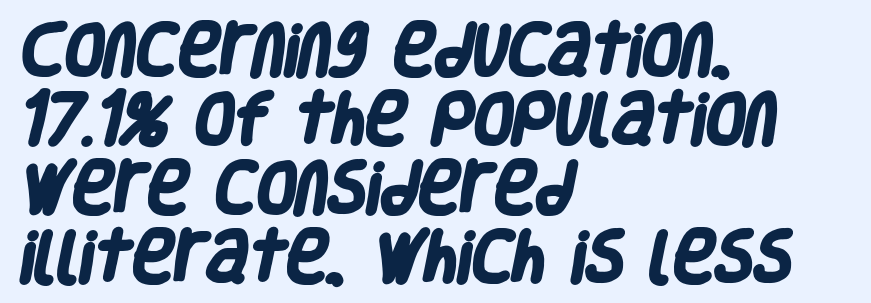
Characters follow at the spacing the type designer built in. A classic flush-left, rag-right setting is used for this passage. These lines are rendered in a variable-pitch font. Is the type bold? Yes — the strokes are clearly thick and heavy. The strip under each line holds only bare page. No feet cap the strokes, marking this as sans-serif type.
